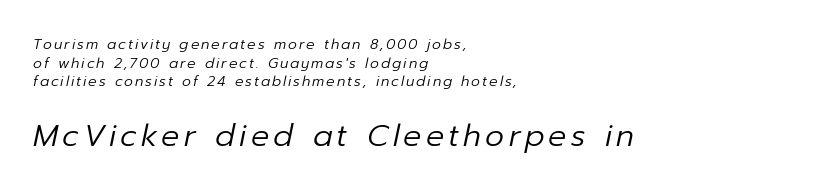
{"italic": "yes", "lean": "right", "slant_degrees": 12, "bold": "no", "weight": "regular", "width": "normal", "stroke_contrast": "low", "x_height": "medium", "monospaced": "no", "underline": "no", "align": "left", "line_spacing": "normal", "line_spacing_ratio": 1.33, "larger_block": "second", "size_ratio": 2.14, "glyph_px": 30}
